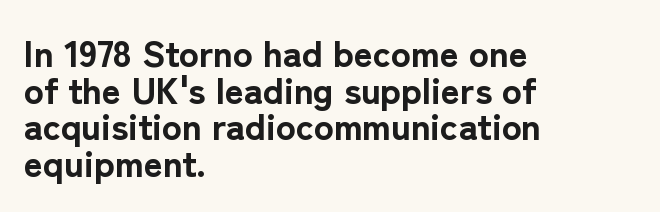
{"serif": "no", "italic": "no", "bold": "yes", "weight": "bold", "width": "normal", "stroke_contrast": "low", "x_height": "medium", "monospaced": "no", "underline": "no", "align": "left", "line_spacing": "tight", "line_spacing_ratio": 0.99, "letter_spacing": "normal", "letter_spacing_em": 0.0, "glyph_px": 37}
